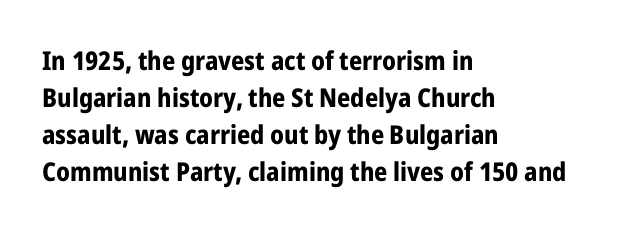
Q: Is the text bold? A: Yes.
Q: Is the text italic (slanted)? A: No, it is upright.
Q: Is the text underlined? A: No.
Q: How is the paragraph aligned? A: Left-aligned.
Q: Is the spacing between letters normal or unusually wide? A: Normal.
Q: Is the spacing between lines tight, normal or loose? A: Normal.
